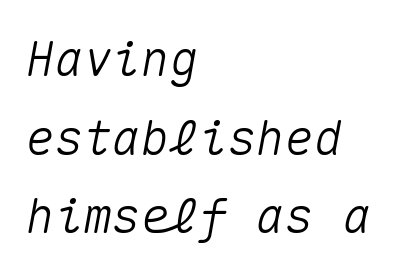
Every character sits at an angle, as italics do. Horizontal alignment here is leftward, the default for most running prose. This sample uses plain, unmodified letter spacing. Here the designer chose a console-style face with uniform glyph widths. Honestly, there is no underline to notice here at all. Vertically, the passage feels balanced, rows spaced as you'd expect.
